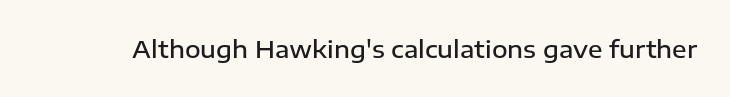
Quick note: underline off. Rendered with straight, roman letterforms. Each word holds together tightly as a unit, with standard inter-letter gaps. Slightly chunky letters — semibold, I'd say, not full bold.
